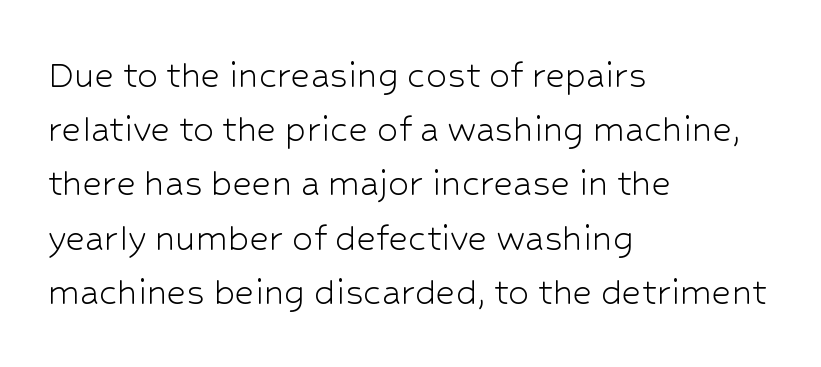
The rag falls on the right side of this text block. Quick note: interline space is typical. Honestly, the letter spacing is just normal — you wouldn't notice it. Each letter's strokes conclude bluntly, with no projecting serifs. Weight: not bold — regular or lighter.
